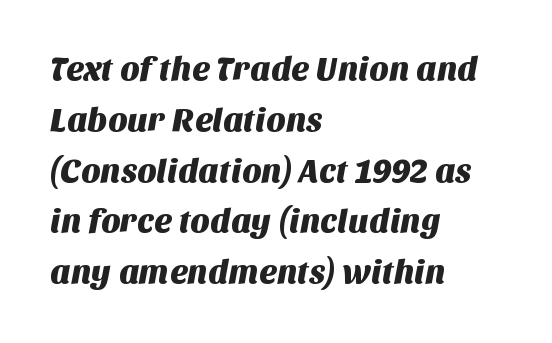
{"serif": "no", "width": "normal", "stroke_contrast": "medium", "x_height": "large", "monospaced": "no", "underline": "no", "align": "left", "line_spacing": "normal", "line_spacing_ratio": 1.54, "letter_spacing": "normal", "letter_spacing_em": 0.0, "glyph_px": 33}
